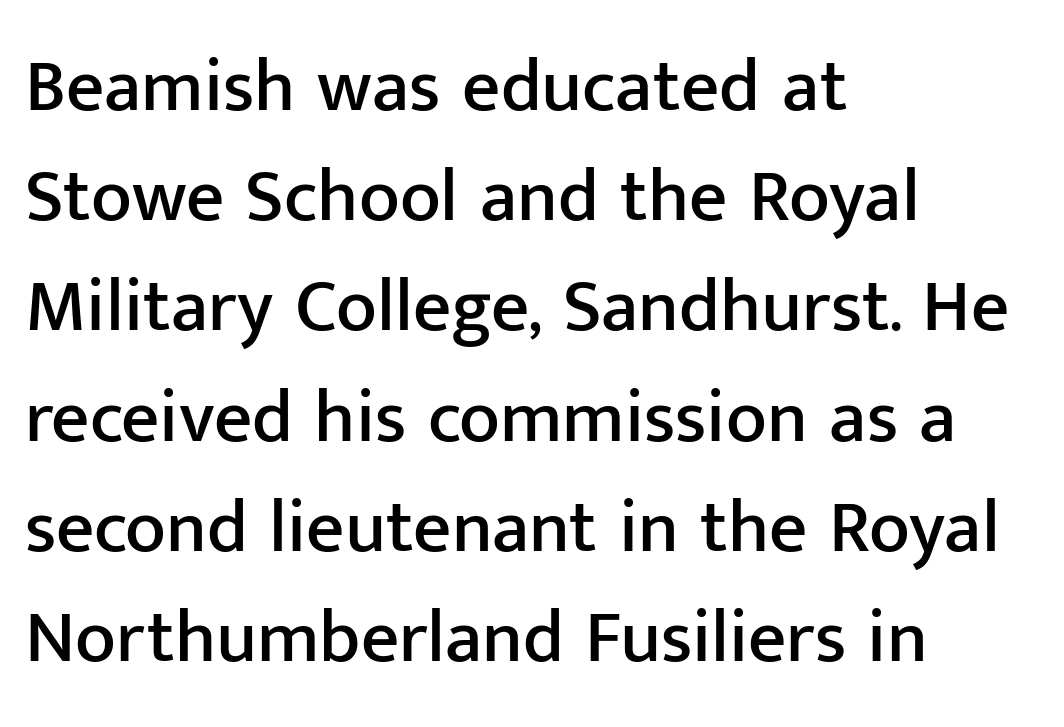
This sample uses plain, unmodified letter spacing. Proportional: the letters do not fall into vertical columns. Type without underlining. Typographically, this falls in the sans-serif category. These lines are set flush left with a ragged right edge. The designer left line spacing at the default.
